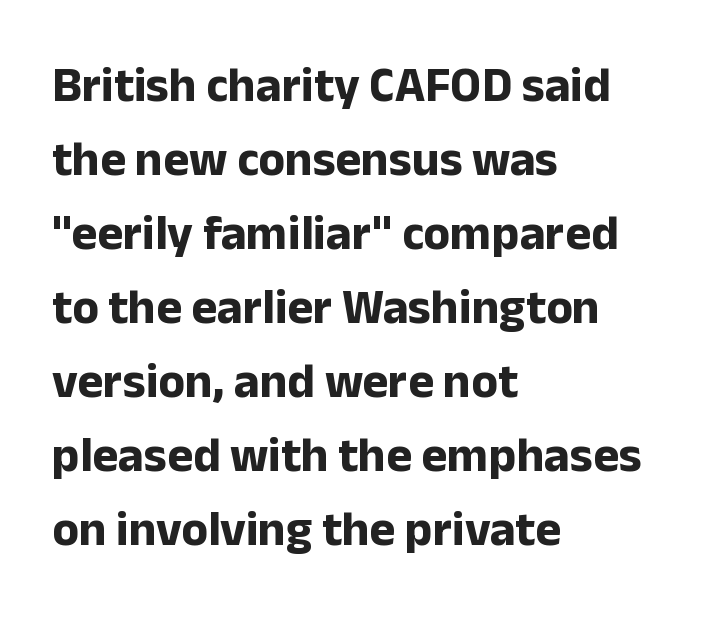
The rag falls on the right side of this text block. In terms of letterspacing, this is plain default setting. A clean baseline with only descenders dipping below it. Posture: straight, roman, zero tilt.
